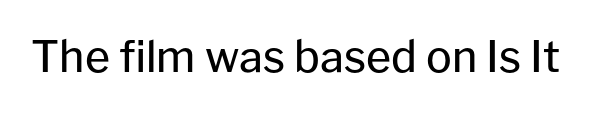
The image shows 43 px regular-weight sans-serif type, upright; set normal letter spacing, not underlined; low stroke contrast and a medium x-height.
